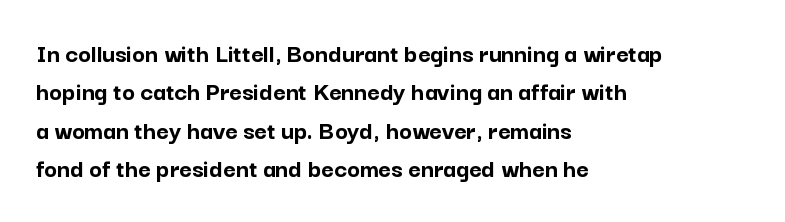
The image shows 27 px bold type, upright; set left-aligned, normal line spacing (1.42x), normal letter spacing, not underlined.
